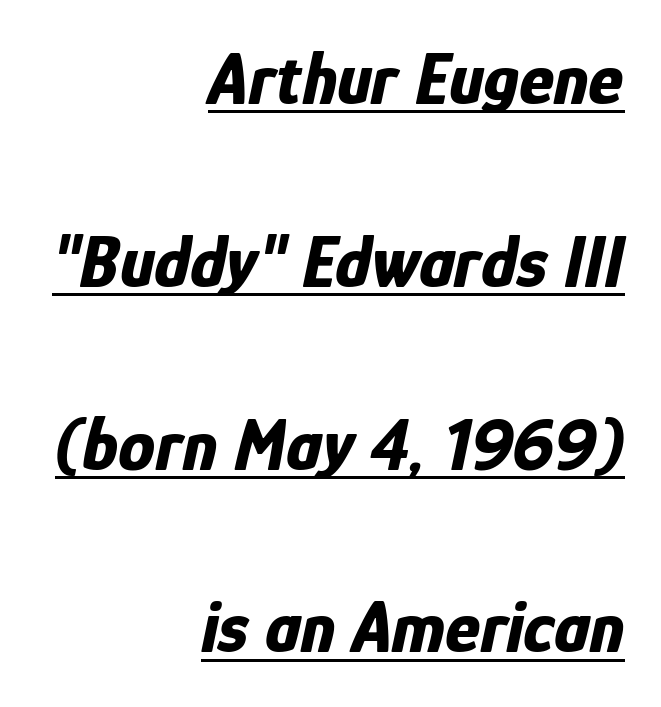
Q: Is the text bold? A: Yes.
Q: Is the text italic (slanted)? A: Yes, it leans right by about 12 degrees.
Q: Is the text underlined? A: Yes.
Q: How is the paragraph aligned? A: Right-aligned.
Q: Is the spacing between letters normal or unusually wide? A: Normal.
Q: Is the spacing between lines tight, normal or loose? A: Loose.
Q: Width (condensed, normal, or wide)? A: Condensed.
Q: Stroke contrast? A: Low.
Q: x-height? A: Medium.
Q: Monospaced? A: No.
